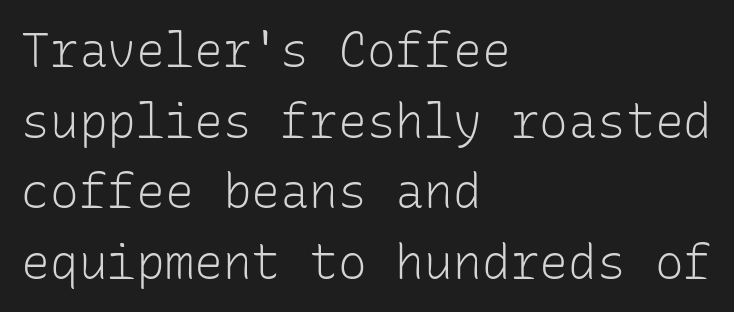
The passage shown is typeset with a sans-serif family. Each letter, wide or thin by design, is forced into the same width here. This rendering leaves character spacing at its baseline value. Descender tails drop into unmarked territory.
